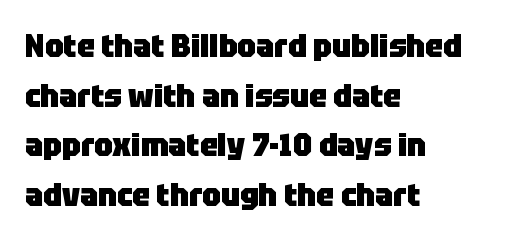
{"serif": "no", "italic": "no", "bold": "yes", "weight": "heavy", "width": "normal", "stroke_contrast": "low", "x_height": "large", "monospaced": "no", "underline": "no", "align": "left", "line_spacing": "normal", "line_spacing_ratio": 1.55, "letter_spacing": "normal", "letter_spacing_em": 0.0, "glyph_px": 32}
